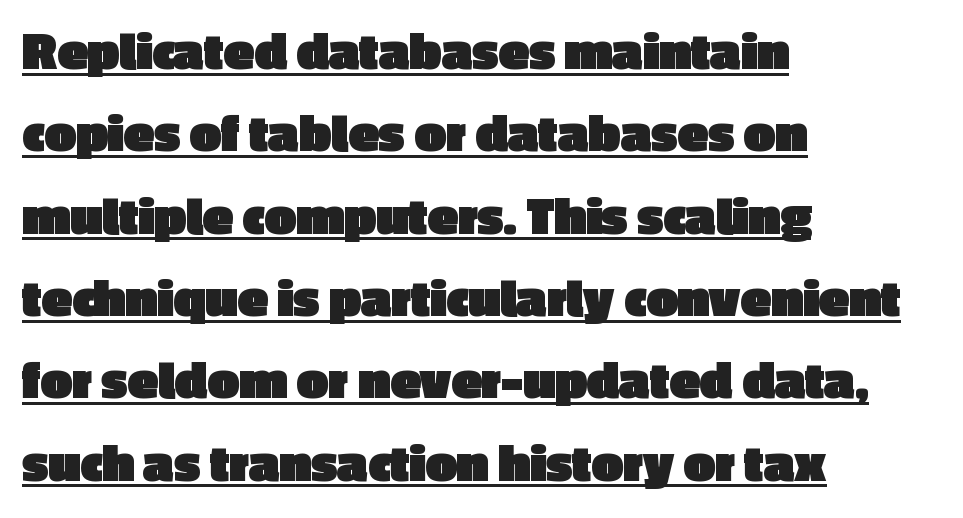
Tracking value appears to be zero — textbook default spacing. Italic? Not at all — the glyphs are vertical. The string is rendered with underlining switched on. The ragged edge is on the right, which tells us the setting is flush left. Heavy-handed strokes throughout: this text is bold. No feet cap the strokes, marking this as sans-serif type.
